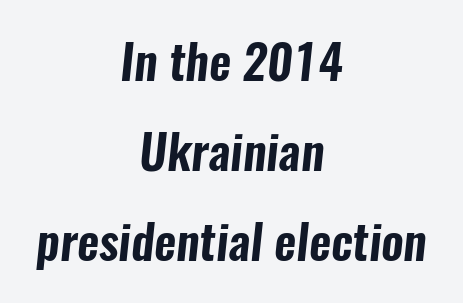
The image shows 48 px condensed sans-serif type; set centered, line spacing 1.88x, normal letter spacing, not underlined; low stroke contrast and a medium x-height.
